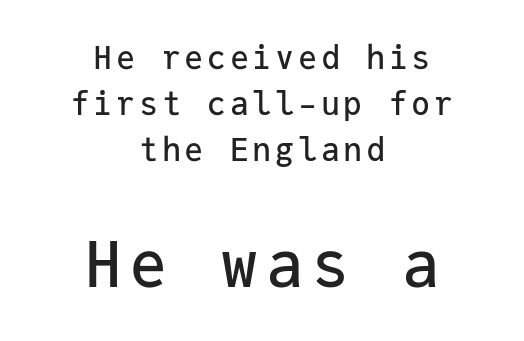
{"serif": "no", "italic": "no", "width": "normal", "stroke_contrast": "low", "x_height": "medium", "monospaced": "yes", "underline": "no", "align": "center", "line_spacing": "normal", "line_spacing_ratio": 1.43, "larger_block": "second", "size_ratio": 2.0, "glyph_px": 64}
